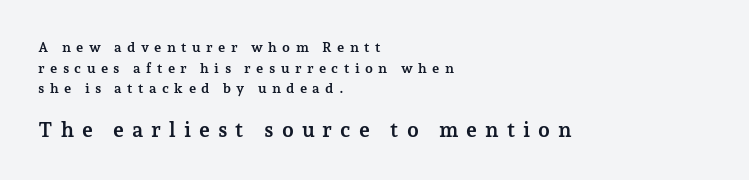
The image shows 21 px bold type, upright; set left-aligned, normal line spacing (1.47x), unusually wide letter spacing (+0.38 em), not underlined; the second (bottom) block is 1.5x larger.
